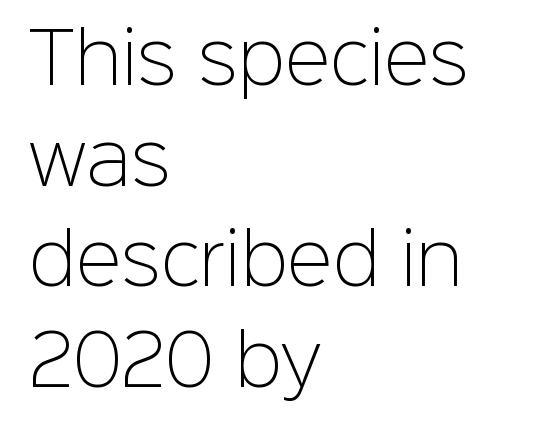
Q: Is the text bold? A: No.
Q: Is the text italic (slanted)? A: No, it is upright.
Q: Is the typeface a serif or a sans-serif typeface? A: Sans-serif.
Q: Is the text underlined? A: No.
Q: How is the paragraph aligned? A: Left-aligned.
Q: Is the spacing between letters normal or unusually wide? A: Normal.
Q: Is the spacing between lines tight, normal or loose? A: Normal.
Q: Width (condensed, normal, or wide)? A: Normal.
Q: Stroke contrast? A: Low.
Q: x-height? A: Medium.
Q: Monospaced? A: No.
